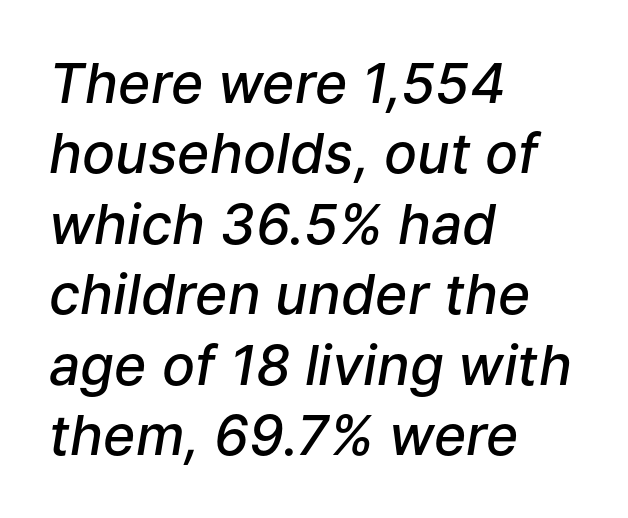
{"italic": "yes", "lean": "right", "slant_degrees": 9, "bold": "semi", "weight": "semibold", "width": "normal", "stroke_contrast": "low", "x_height": "medium", "monospaced": "no", "underline": "no", "align": "left", "line_spacing": "normal", "line_spacing_ratio": 1.28, "letter_spacing": "normal", "letter_spacing_em": 0.0, "glyph_px": 55}
